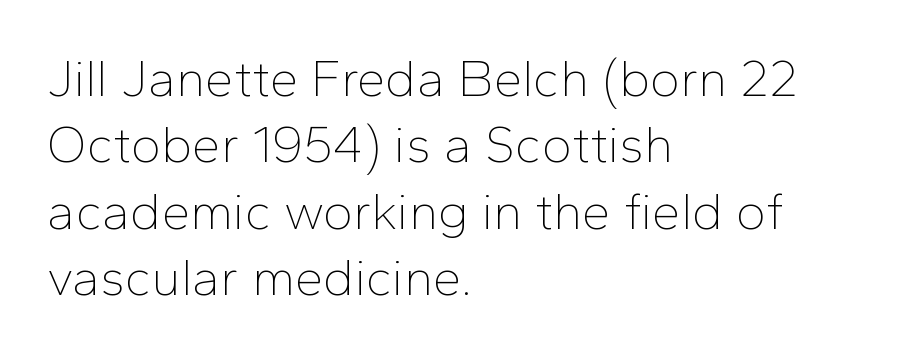
The image shows 51 px thin sans-serif type, upright; set left-aligned, normal line spacing (1.3x), normal letter spacing, not underlined; low stroke contrast and a medium x-height.
